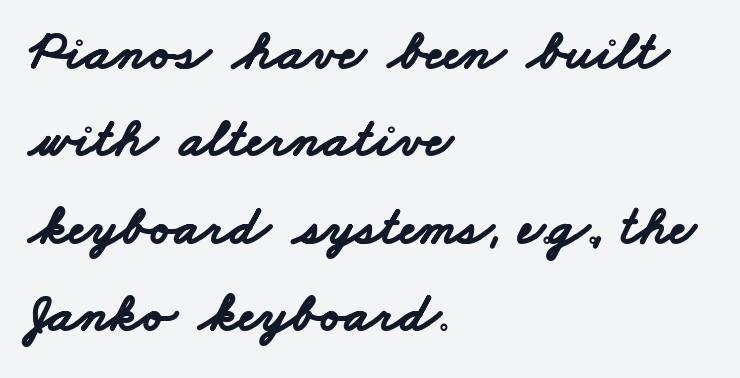
The image shows 56 px bold, wide sans-serif type; set left-aligned, normal line spacing (1.56x), normal letter spacing, not underlined; low stroke contrast and a small x-height.
